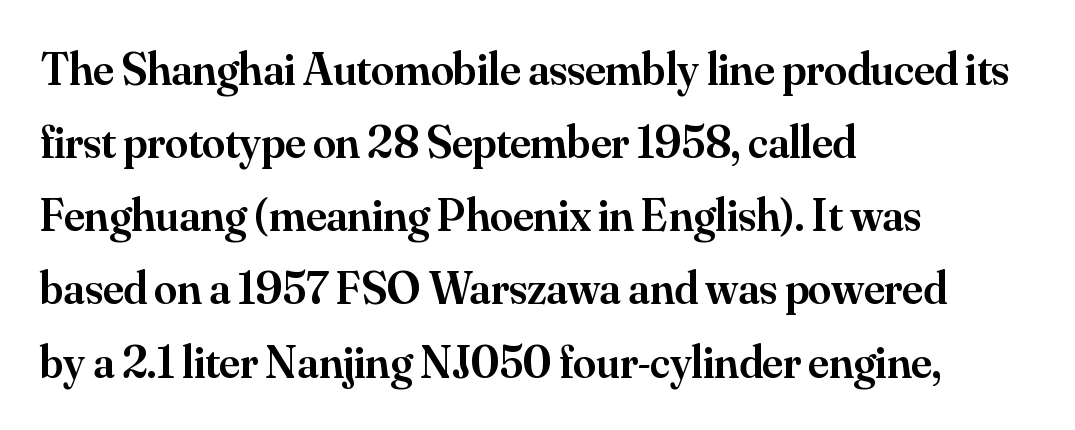
{"serif": "yes", "italic": "no", "bold": "semi", "weight": "semibold", "width": "normal", "stroke_contrast": "medium", "x_height": "small", "monospaced": "no", "underline": "no", "align": "left", "line_spacing": "normal", "line_spacing_ratio": 1.59, "letter_spacing": "normal", "letter_spacing_em": 0.0, "glyph_px": 46}
